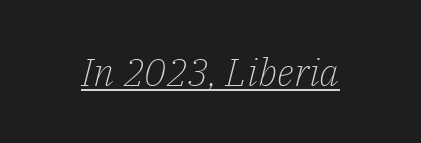
Q: Is the text bold? A: No.
Q: Is the text italic (slanted)? A: Yes, it leans right by about 14 degrees.
Q: Is the typeface a serif or a sans-serif typeface? A: Serif.
Q: Is the text underlined? A: Yes.
Q: Is the spacing between letters normal or unusually wide? A: Normal.
Q: Width (condensed, normal, or wide)? A: Normal.
Q: Stroke contrast? A: Low.
Q: x-height? A: Medium.
Q: Monospaced? A: No.
